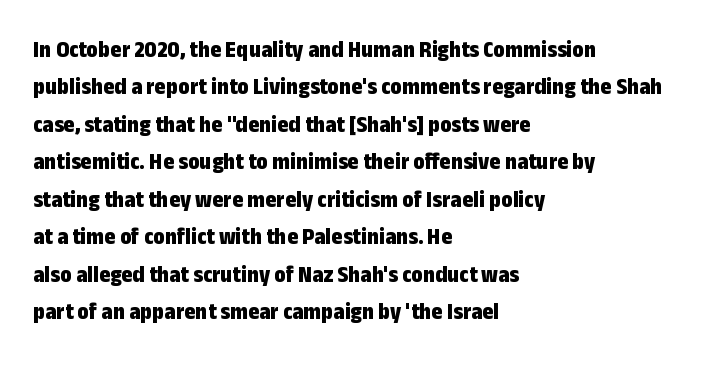
Underline: absent. Strokes here are thick enough to call this a true bold. This block has exactly the height ordinary leading produces. Standard letterfit; no display-style spreading of the glyphs. The lines are quadded left.
